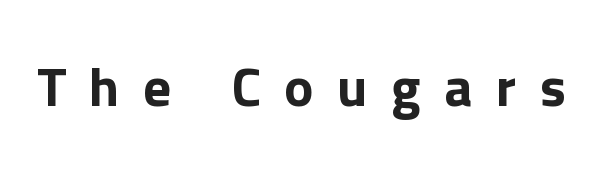
The image shows 55 px sans-serif type, upright; set unusually wide letter spacing (+0.43 em), not underlined; low stroke contrast and a medium x-height.
